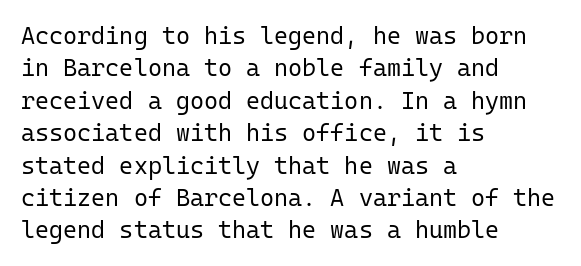
{"italic": "no", "bold": "no", "underline": "no", "align": "left", "line_spacing": "normal", "line_spacing_ratio": 1.35, "letter_spacing": "normal", "letter_spacing_em": 0.0, "glyph_px": 24}
